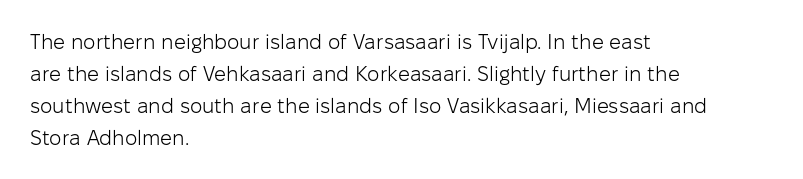
Q: Is the text bold? A: No.
Q: Is the text italic (slanted)? A: No, it is upright.
Q: Is the text underlined? A: No.
Q: How is the paragraph aligned? A: Left-aligned.
Q: Is the spacing between letters normal or unusually wide? A: Normal.
Q: Is the spacing between lines tight, normal or loose? A: Normal.
